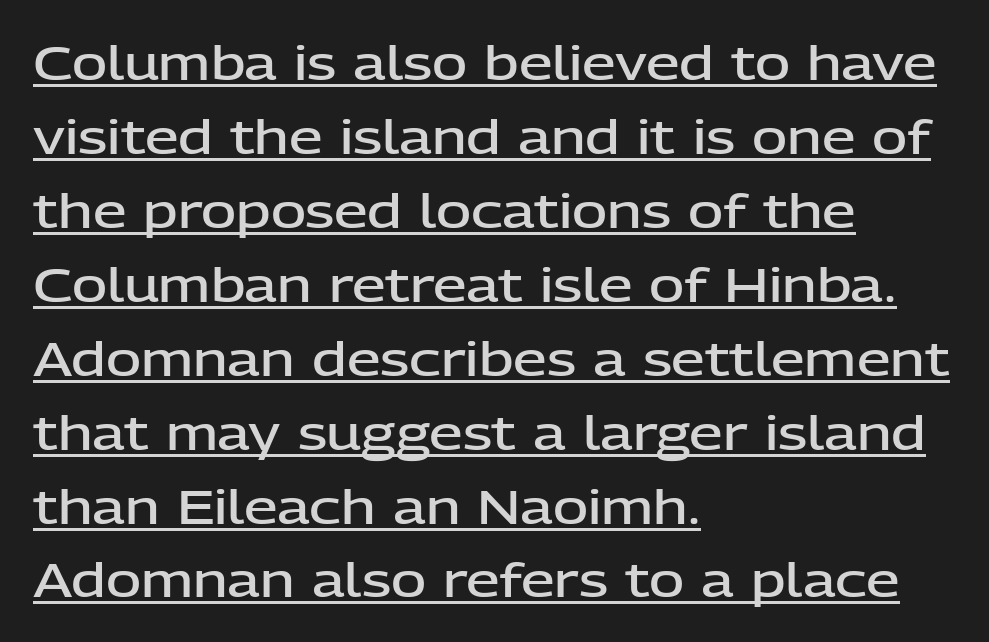
The characters display no serif detailing; their extremities are plain. The lettering is marked with a stroke running underneath it. A typesetter would call this leading conventional body-copy spacing. Notice how the stems are strictly vertical — no italics here. The setting favours the left margin, as ordinary paragraphs usually do.
